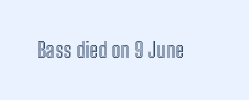
The image shows 21 px text type, upright; set normal letter spacing, not underlined.
